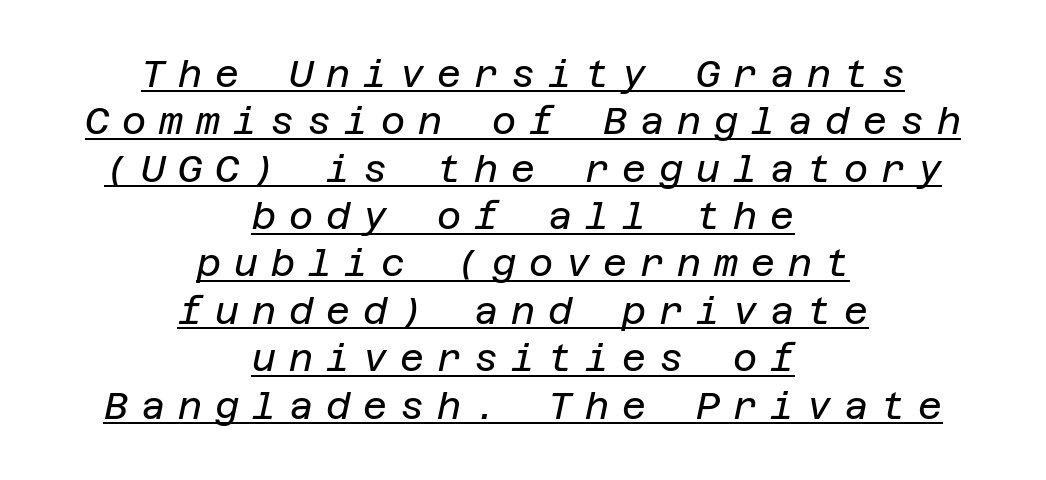
{"italic": "yes", "lean": "right", "slant_degrees": 12, "bold": "no", "weight": "regular", "width": "normal", "stroke_contrast": "low", "x_height": "large", "underline": "yes", "align": "center", "line_spacing": "normal", "line_spacing_ratio": 1.28, "letter_spacing": "wide", "letter_spacing_em": 0.35, "glyph_px": 37}
